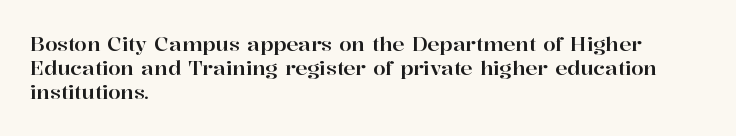
The image shows 20 px text type, upright; set left-aligned, line spacing 1.21x, normal letter spacing, not underlined.
